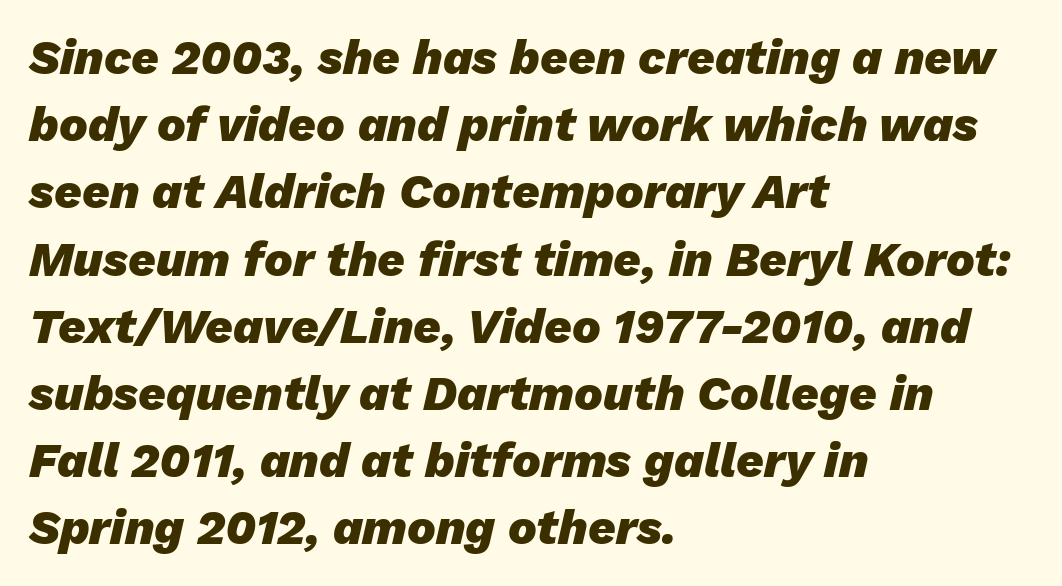
{"italic": "yes", "lean": "right", "slant_degrees": 13, "bold": "yes", "weight": "heavy", "width": "normal", "stroke_contrast": "low", "x_height": "medium", "monospaced": "no", "underline": "no", "align": "left", "line_spacing": "normal", "line_spacing_ratio": 1.4, "letter_spacing": "normal", "letter_spacing_em": 0.0, "glyph_px": 48}
